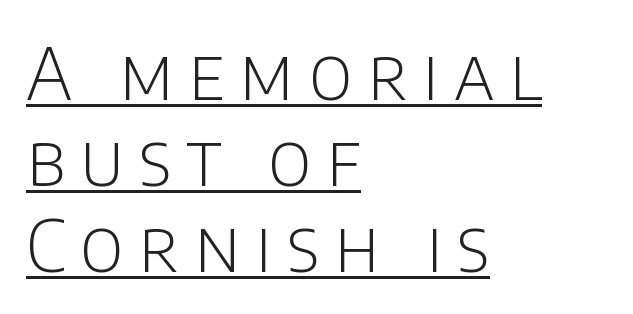
Short and long lines alike share a common starting point at left. The letters are spread apart with noticeably loose tracking. Letterform terminals end flat and unadorned throughout the passage. Heaviness? Minimal to ordinary, like unemphasized prose. Is there any slant? The stems are plumb.
